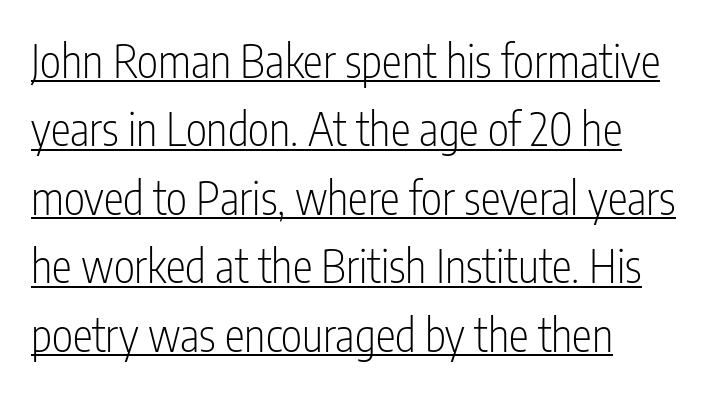
The image shows 45 px light, condensed sans-serif type, upright; set normal line spacing (1.52x), normal letter spacing, underlined; low stroke contrast and a medium x-height.
